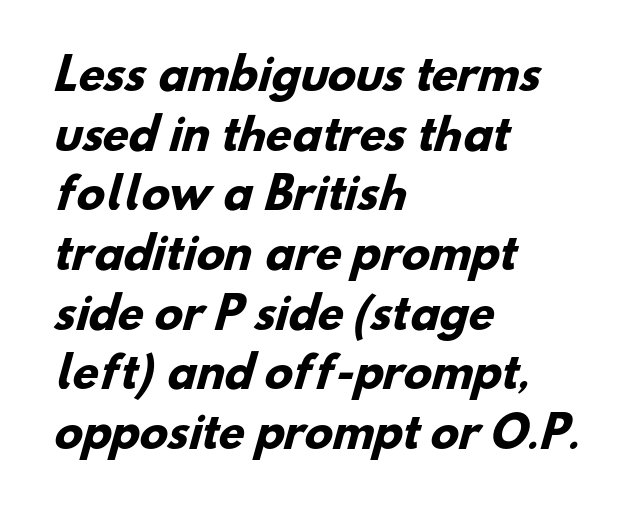
The image shows 42 px heavy sans-serif type; set left-aligned, normal line spacing (1.42x), normal letter spacing, not underlined; low stroke contrast and a small x-height.
